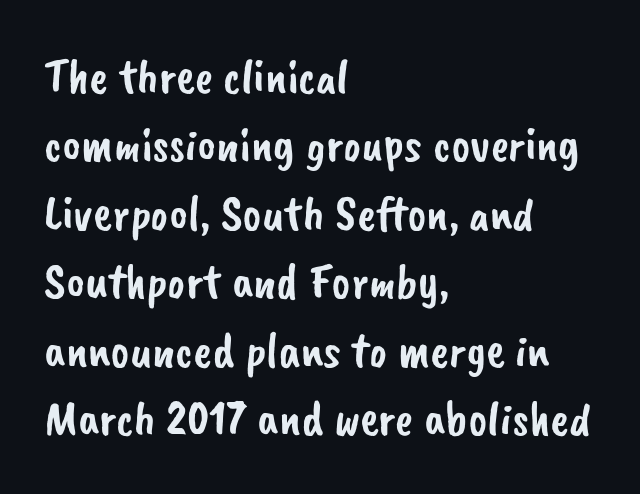
Q: Is the typeface a serif or a sans-serif typeface? A: Sans-serif.
Q: Is the text underlined? A: No.
Q: How is the paragraph aligned? A: Left-aligned.
Q: Is the spacing between letters normal or unusually wide? A: Normal.
Q: Is the spacing between lines tight, normal or loose? A: Normal.
Q: Width (condensed, normal, or wide)? A: Normal.
Q: Stroke contrast? A: Low.
Q: x-height? A: Small.
Q: Monospaced? A: No.
